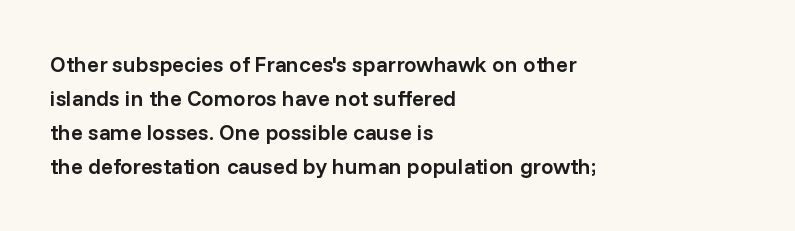
Q: Is the text bold? A: Semi-bold.
Q: Is the text italic (slanted)? A: No, it is upright.
Q: Is the text underlined? A: No.
Q: How is the paragraph aligned? A: Left-aligned.
Q: Is the spacing between letters normal or unusually wide? A: Normal.
Q: Is the spacing between lines tight, normal or loose? A: Normal.
